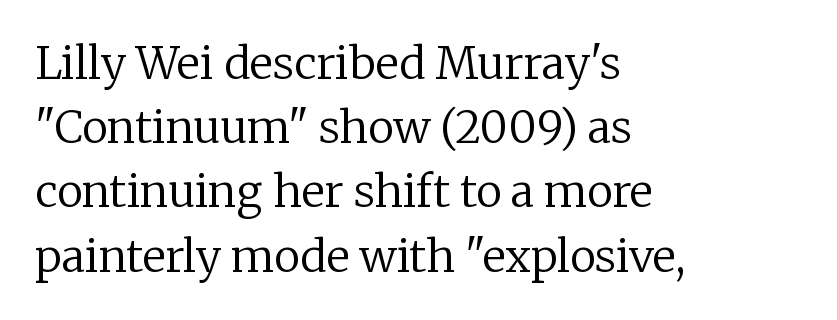
The image shows 44 px regular-weight serif type, upright; set left-aligned, normal line spacing (1.46x), normal letter spacing, not underlined; low stroke contrast and a medium x-height.
